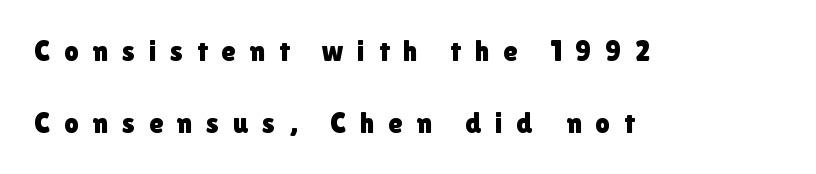
Q: Is the text italic (slanted)? A: No, it is upright.
Q: Is the typeface a serif or a sans-serif typeface? A: Sans-serif.
Q: Is the text underlined? A: No.
Q: How is the paragraph aligned? A: Left-aligned.
Q: Is the spacing between letters normal or unusually wide? A: Unusually wide.
Q: Is the spacing between lines tight, normal or loose? A: Loose.
Q: Width (condensed, normal, or wide)? A: Normal.
Q: Stroke contrast? A: Low.
Q: x-height? A: Medium.
Q: Monospaced? A: No.
